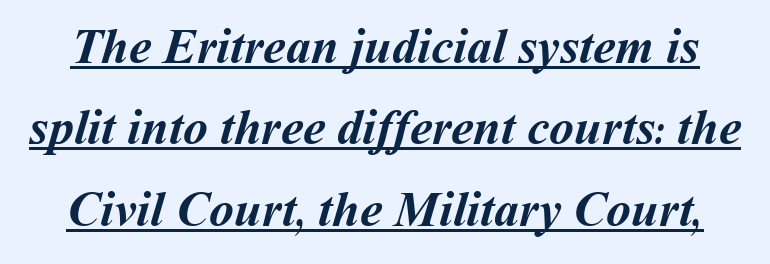
The image shows 50 px semibold type; set normal line spacing (1.63x), normal letter spacing, underlined; medium stroke contrast and a medium x-height.
